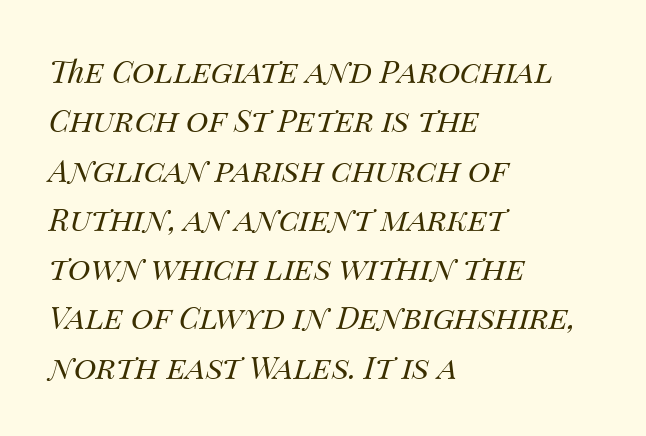
Unmarked baselines from the first word to the last. A student would call this left alignment; a typographer would say flush left, rag right. This block has exactly the height ordinary leading produces. Unbolded letterforms with no extra heft.
